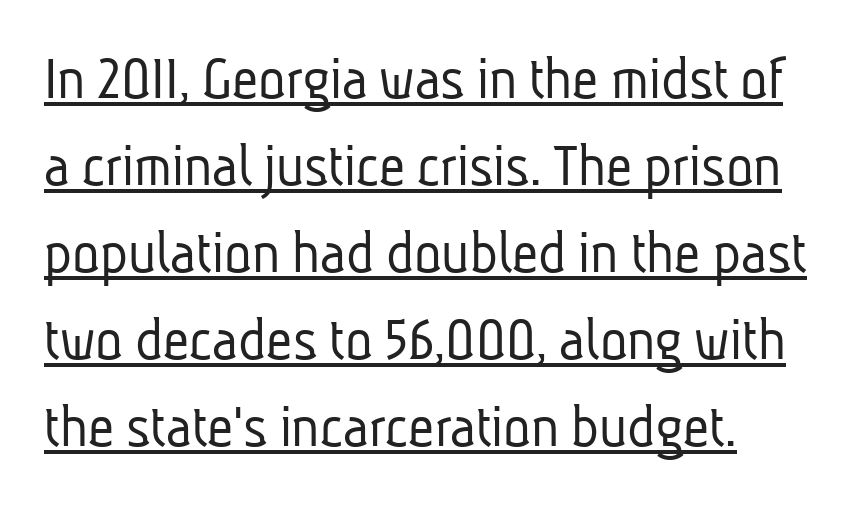
The typesetting does not lean heavy: it is not bold. Tracking value appears to be zero — textbook default spacing. The rendering uses natural spacing where letterforms have individual widths. The passage shown is typeset with a sans-serif family. Successive baselines arrive at the customary interval. Casual observation: everything's shoved over to the left.
